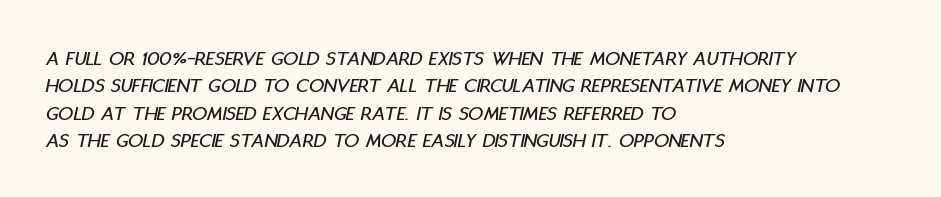
The image shows 21 px text type, italic (leaning right); set left-aligned, normal line spacing (1.3x), normal letter spacing, not underlined.
